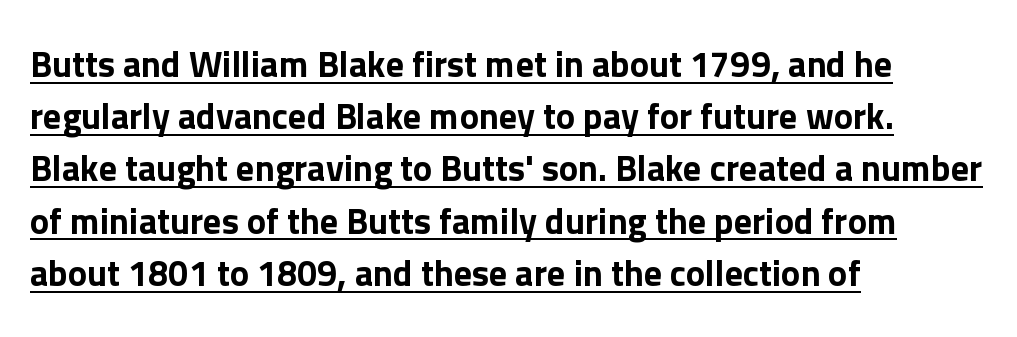
This sample carries an underscore along the baseline area. Character widths vary here, with narrow letters taking less room than wide ones. Here the glyphs are tracked normally, forming tight word shapes. Italic: no, the glyphs are upright roman. Nothing sits at the stroke ends, so this counts as sans-serif. Leftover space on each line is placed entirely after the last word.
